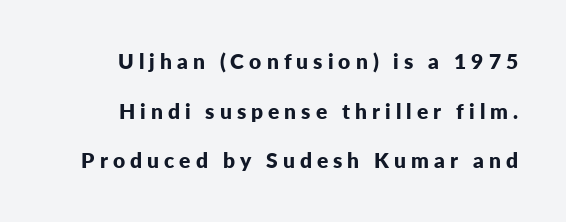
Q: Is the text bold? A: Yes.
Q: Is the text italic (slanted)? A: No, it is upright.
Q: Is the text underlined? A: No.
Q: Is the spacing between letters normal or unusually wide? A: Unusually wide.
Q: Is the spacing between lines tight, normal or loose? A: Loose.
